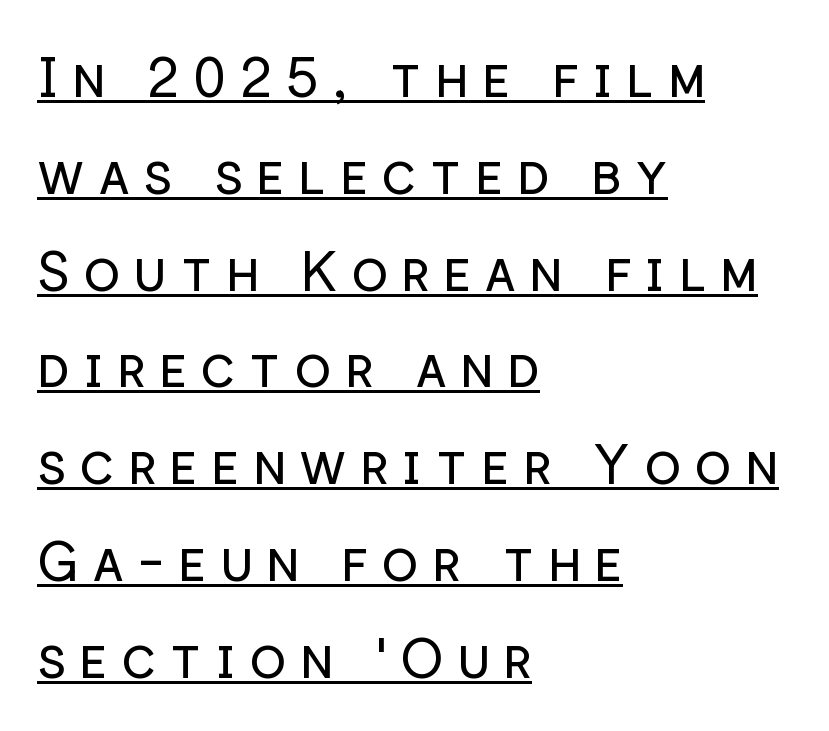
The face used here is a sans, in the tradition of grotesques and geometrics. Short note: letters widely spaced. Do the characters align in a grid? No, the font is proportional. Stroke mass is kept to a normal reading level or below. The typography opts for an upright posture over an oblique one.
